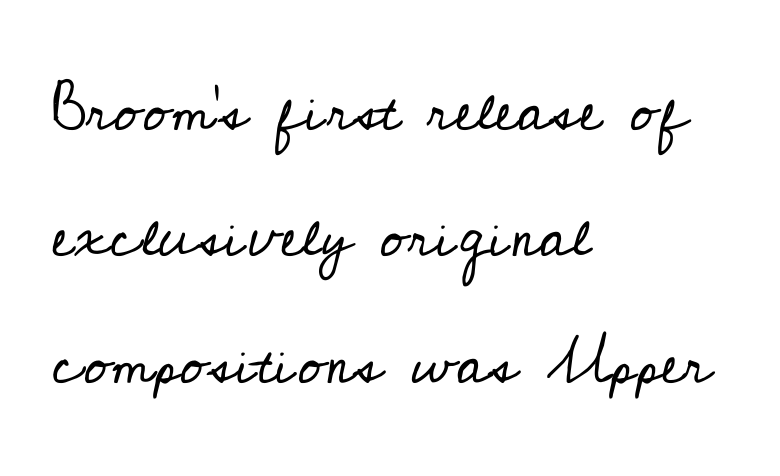
Q: Is the text bold? A: No.
Q: Is the text italic (slanted)? A: Yes.
Q: Is the typeface a serif or a sans-serif typeface? A: Serif.
Q: Is the text underlined? A: No.
Q: How is the paragraph aligned? A: Left-aligned.
Q: Is the spacing between letters normal or unusually wide? A: Normal.
Q: Is the spacing between lines tight, normal or loose? A: Loose.
Q: Width (condensed, normal, or wide)? A: Normal.
Q: Stroke contrast? A: Low.
Q: x-height? A: Small.
Q: Monospaced? A: No.
